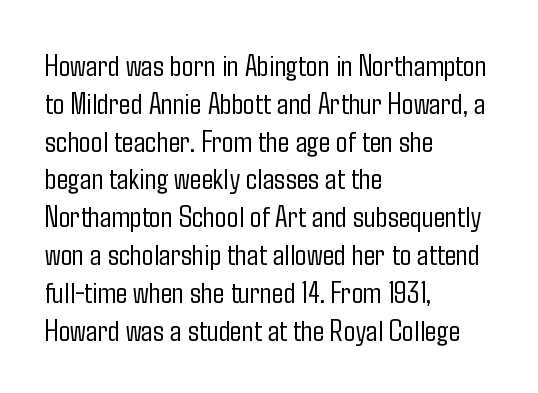
Q: Is the text bold? A: No.
Q: Is the text italic (slanted)? A: No, it is upright.
Q: Is the typeface a serif or a sans-serif typeface? A: Sans-serif.
Q: Is the text underlined? A: No.
Q: How is the paragraph aligned? A: Left-aligned.
Q: Is the spacing between letters normal or unusually wide? A: Normal.
Q: Width (condensed, normal, or wide)? A: Condensed.
Q: Stroke contrast? A: Low.
Q: x-height? A: Medium.
Q: Monospaced? A: No.
